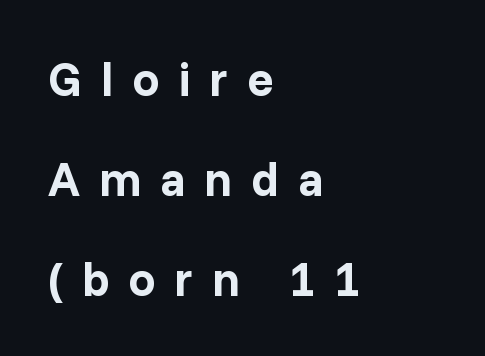
The image shows 48 px bold sans-serif type, upright; set left-aligned, loose line spacing (2.08x), unusually wide letter spacing (+0.39 em), not underlined; low stroke contrast and a medium x-height.
